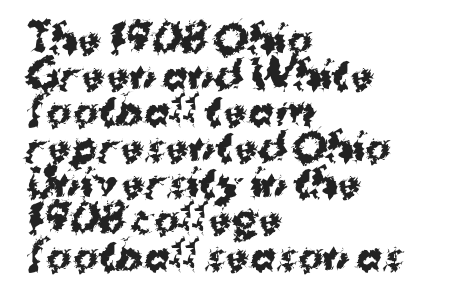
Q: Is the text bold? A: Yes.
Q: Is the text italic (slanted)? A: Yes.
Q: Is the typeface a serif or a sans-serif typeface? A: Sans-serif.
Q: Is the text underlined? A: No.
Q: How is the paragraph aligned? A: Left-aligned.
Q: Is the spacing between letters normal or unusually wide? A: Normal.
Q: Is the spacing between lines tight, normal or loose? A: Tight.
Q: Width (condensed, normal, or wide)? A: Normal.
Q: Stroke contrast? A: Medium.
Q: x-height? A: Medium.
Q: Monospaced? A: No.
